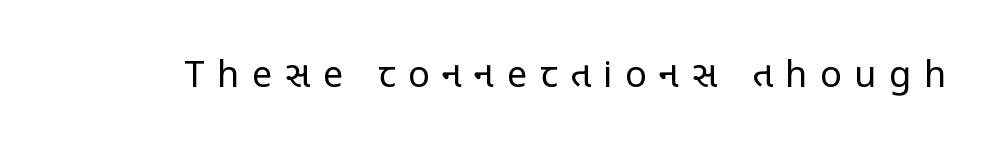
It's the straight-up-and-down kind of type. How are the letters spaced? Widely, with obvious added tracking. These lines are rendered in a variable-pitch font. Is this a heavy cut? Hardly; it is regular or lighter. Letterform terminals end flat and unadorned throughout the passage. Glance below the letters and you will spot only blank space.
